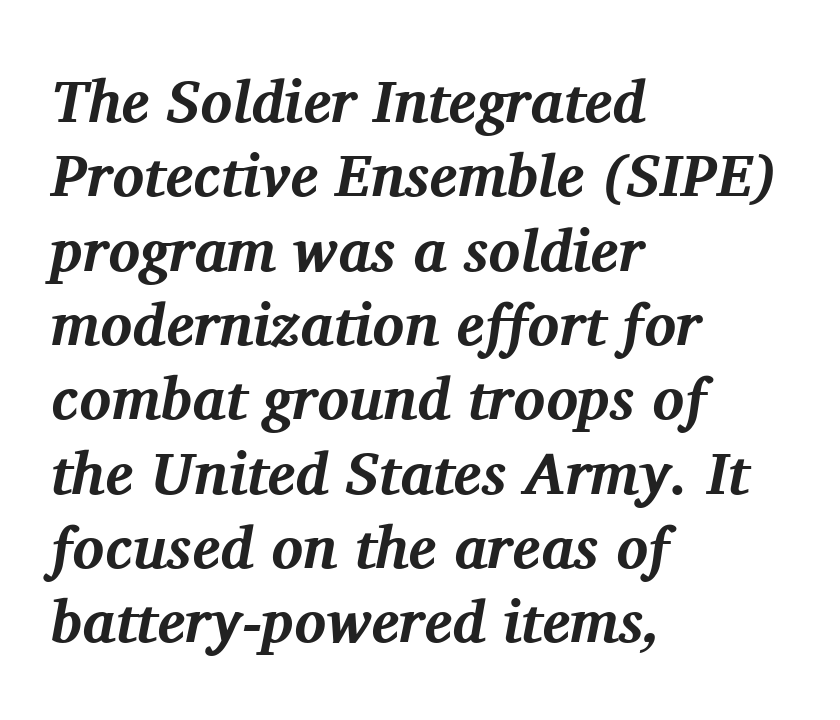
Designer's note — italics engaged. Type style note: has serifs. Does extra space separate the letters? No, they use regular spacing. The rag falls on the right side of this text block.
